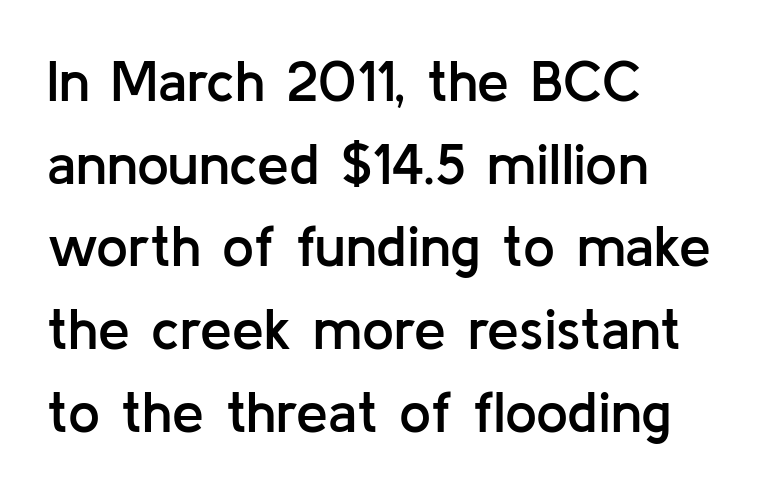
{"serif": "no", "italic": "no", "bold": "semi", "weight": "semibold", "width": "normal", "stroke_contrast": "low", "x_height": "medium", "monospaced": "no", "underline": "no", "align": "left", "line_spacing": "normal", "line_spacing_ratio": 1.45, "letter_spacing": "normal", "letter_spacing_em": 0.0, "glyph_px": 57}
